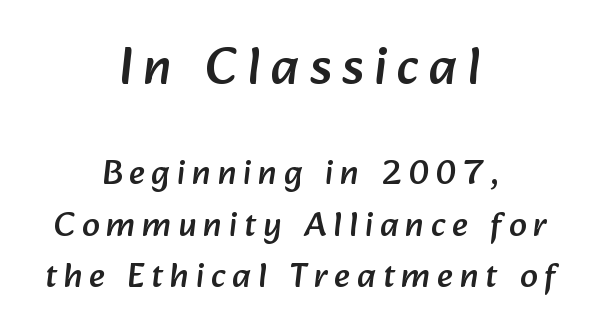
{"serif": "no", "width": "normal", "stroke_contrast": "low", "x_height": "medium", "monospaced": "no", "underline": "no", "align": "center", "line_spacing": "normal", "line_spacing_ratio": 1.47, "letter_spacing": "wide", "letter_spacing_em": 0.2, "larger_block": "first", "size_ratio": 1.51, "glyph_px": 53}
